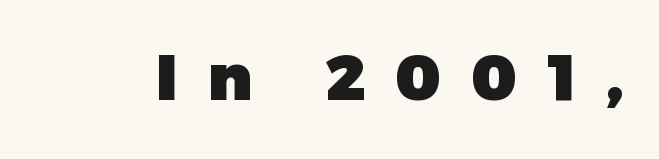
The image shows 65 px heavy sans-serif type, upright; set unusually wide letter spacing (+0.46 em), not underlined; low stroke contrast and a medium x-height.
